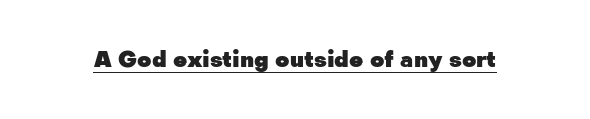
The face used here is rendered with its standard letterfit. These lines were composed using upright roman letters. Strokes here are thick enough to call this a true bold. Is there an underline? Yes — a line sits under the letters.
